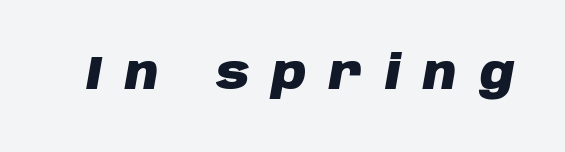
{"italic": "yes", "lean": "right", "slant_degrees": 10, "bold": "yes", "weight": "heavy", "width": "normal", "stroke_contrast": "low", "x_height": "large", "monospaced": "no", "underline": "no", "letter_spacing": "wide", "letter_spacing_em": 0.48, "glyph_px": 47}
